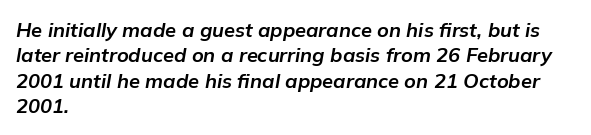
Q: Is the text bold? A: Yes.
Q: Is the text italic (slanted)? A: Yes, it leans right by about 9 degrees.
Q: Is the text underlined? A: No.
Q: How is the paragraph aligned? A: Left-aligned.
Q: Is the spacing between letters normal or unusually wide? A: Normal.
Q: Is the spacing between lines tight, normal or loose? A: Normal.
